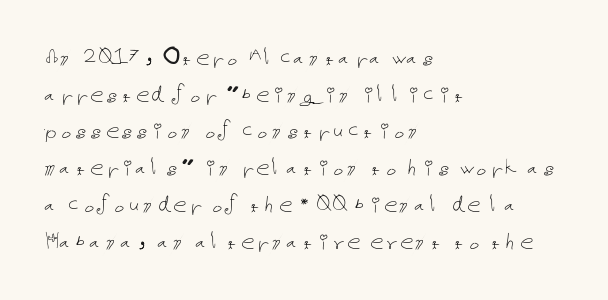
Reading down the block, your eye returns to a fixed left position each line. Do the letters lean? They stand straight. The strip under each line holds only bare page. Bold? No — there's no thickening of the strokes. Line spacing here is normal. Glyph-to-glyph distance matches everyday printed text.
